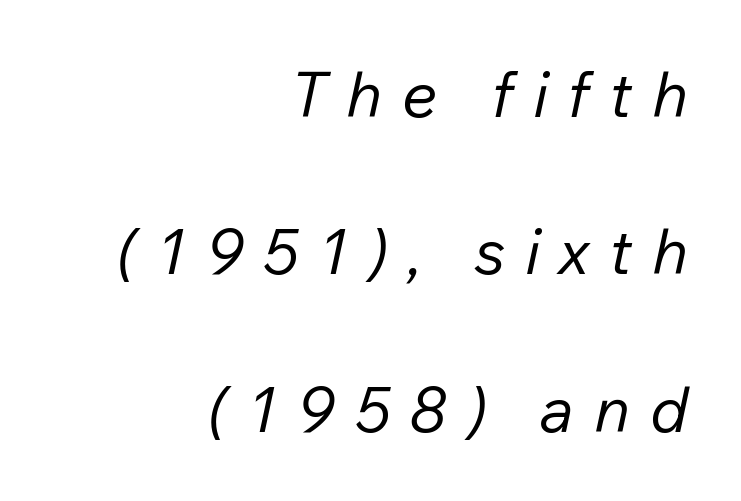
Q: Is the text bold? A: No.
Q: Is the text italic (slanted)? A: Yes, it leans right by about 12 degrees.
Q: Is the text underlined? A: No.
Q: How is the paragraph aligned? A: Right-aligned.
Q: Is the spacing between letters normal or unusually wide? A: Unusually wide.
Q: Is the spacing between lines tight, normal or loose? A: Loose.
Q: Width (condensed, normal, or wide)? A: Normal.
Q: Stroke contrast? A: Low.
Q: x-height? A: Medium.
Q: Monospaced? A: No.
